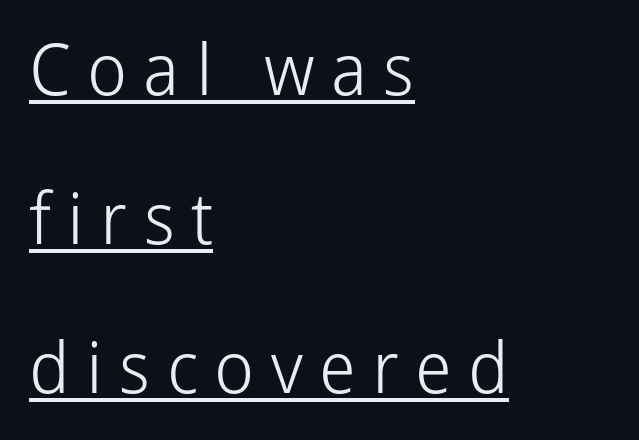
The image shows 71 px light sans-serif type, upright; set left-aligned, loose line spacing (2.1x), unusually wide letter spacing (+0.23 em), underlined; low stroke contrast and a medium x-height.
